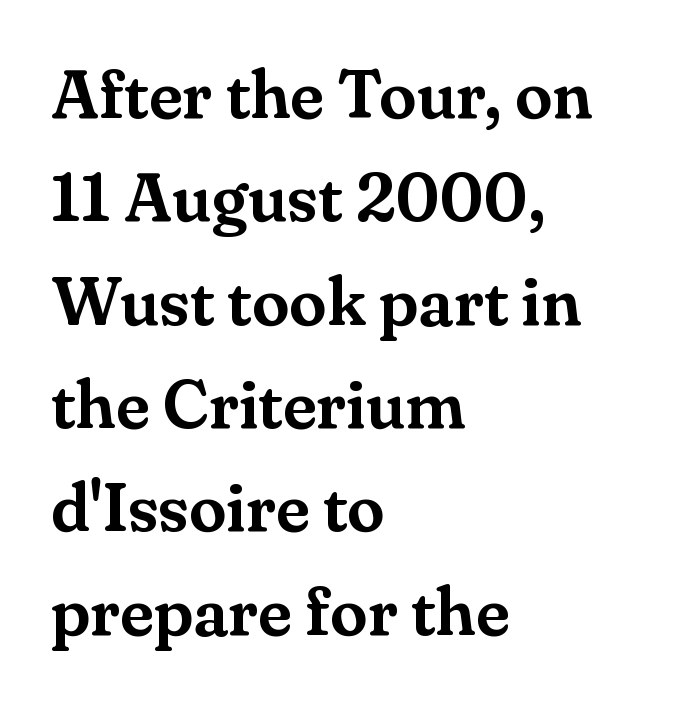
Visually the block forms a straight wall on the left and a jagged coastline on the right. What's the leading like? Ordinary, nothing unusual. A typesetter would mark this as roman, not italic. Here the designer chose a conventional face with non-uniform glyph widths. This sample uses a serif face.
